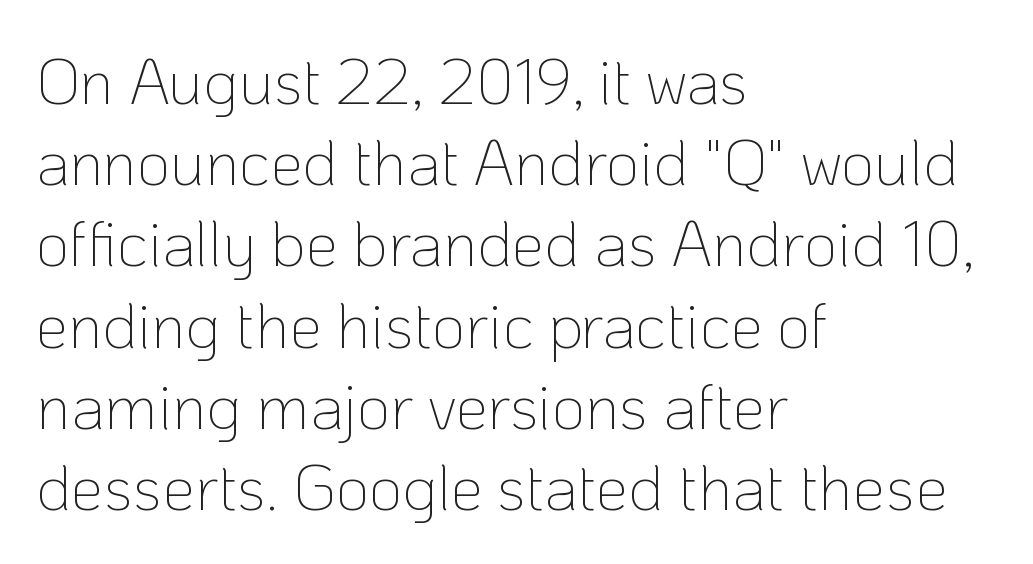
The lines are quadded left. This sample has the flowing, uneven cadence of proportional lettering. A typesetter would call this leading conventional body-copy spacing. Stroke terminals: plain, sans-serif. The font is comparable to plain body text, perhaps lighter.
